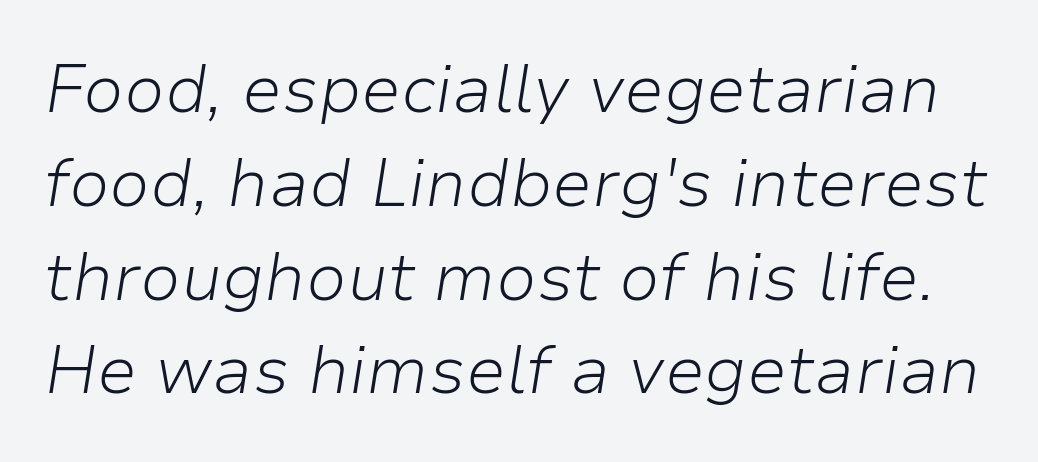
The image shows 67 px light type, italic (leaning right); set normal line spacing (1.4x), normal letter spacing, not underlined; low stroke contrast and a medium x-height.
